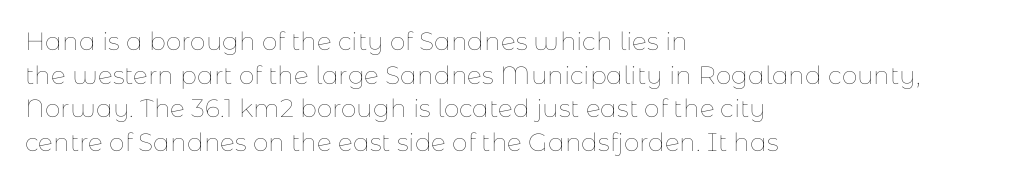
Q: Is the text bold? A: No.
Q: Is the text italic (slanted)? A: No, it is upright.
Q: Is the text underlined? A: No.
Q: How is the paragraph aligned? A: Left-aligned.
Q: Is the spacing between letters normal or unusually wide? A: Normal.
Q: Is the spacing between lines tight, normal or loose? A: Normal.
